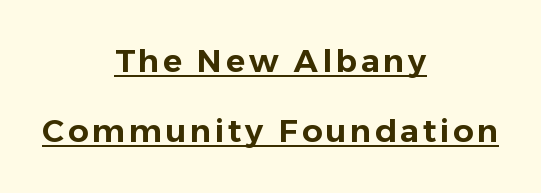
The image shows 32 px sans-serif type, upright; set centered, loose line spacing (2.19x), underlined; low stroke contrast and a medium x-height.
